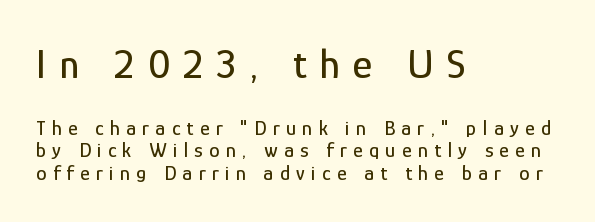
Q: Is the text italic (slanted)? A: No, it is upright.
Q: Is the typeface a serif or a sans-serif typeface? A: Sans-serif.
Q: Is the text underlined? A: No.
Q: How is the paragraph aligned? A: Left-aligned.
Q: Is the spacing between letters normal or unusually wide? A: Unusually wide.
Q: Is the spacing between lines tight, normal or loose? A: Tight.
Q: Which block of text is set in a larger size, the first (top) or the second (bottom)? A: The first (top) one.
Q: Width (condensed, normal, or wide)? A: Condensed.
Q: Stroke contrast? A: Low.
Q: x-height? A: Medium.
Q: Monospaced? A: No.
